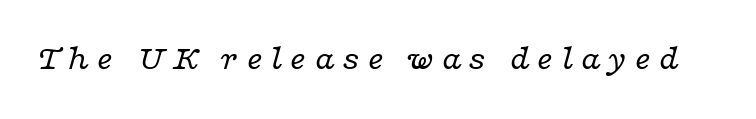
Type style note: has serifs. Emphasis-style slanted type is in use. Spacing verdict: proportional, widths tailored to each character. Stroke thickness stays within the range of a standard reading face or lighter. The string is rendered with underlining switched off.
